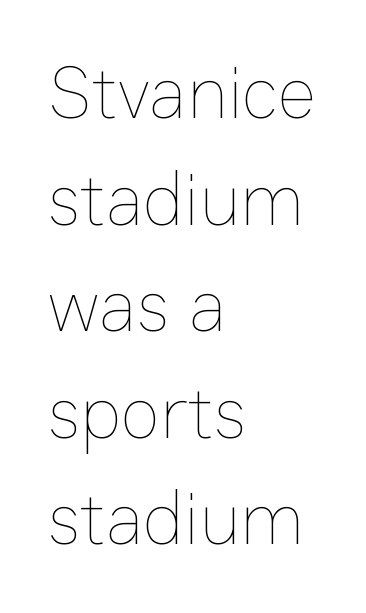
{"italic": "no", "bold": "no", "weight": "thin", "width": "normal", "stroke_contrast": "low", "x_height": "medium", "monospaced": "no", "underline": "no", "align": "left", "line_spacing": "normal", "line_spacing_ratio": 1.44, "letter_spacing": "normal", "letter_spacing_em": 0.0, "glyph_px": 74}
